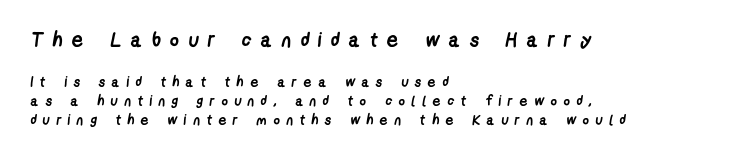
{"bold": "yes", "underline": "no", "align": "left", "line_spacing": "normal", "line_spacing_ratio": 1.38, "letter_spacing": "wide", "letter_spacing_em": 0.46, "larger_block": "first", "size_ratio": 1.43, "glyph_px": 20}
